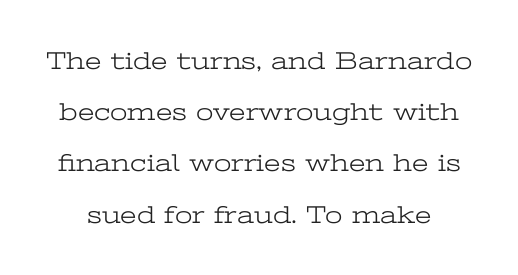
The image shows 25 px text type, upright; set loose line spacing (2.05x), normal letter spacing, not underlined.
